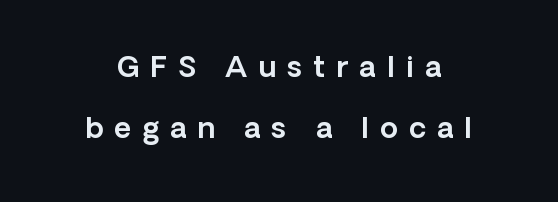
Descenders are the only things crossing below the line. Regarding serifs, this sample does without them. If you measured baseline to baseline, you'd find a long distance. Between one letter and the next there's a generous, obvious gap. Spacing verdict: proportional, widths tailored to each character.
